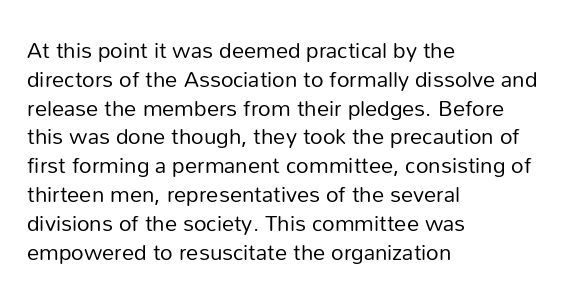
No extra ink here — the face is not bold. The ragged edge is on the right, which tells us the setting is flush left. Decoration check: the copy has no underline. Between one letter and the next there's only the usual sliver of space. No italicization has been applied; the sample stays upright. Successive baselines arrive at the customary interval.
